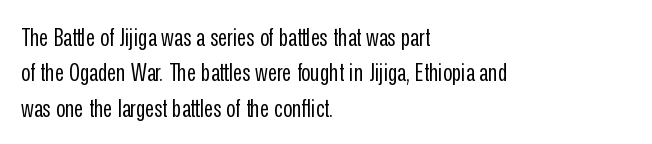
{"italic": "no", "bold": "no", "underline": "no", "align": "left", "line_spacing": "normal", "line_spacing_ratio": 1.42, "letter_spacing": "normal", "letter_spacing_em": 0.0, "glyph_px": 25}
